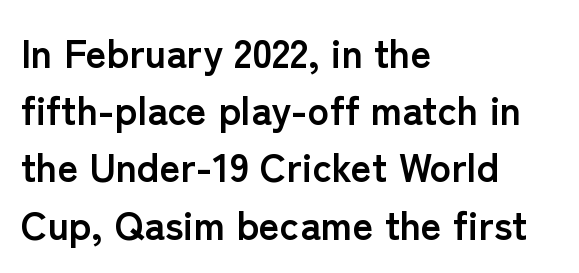
Q: Is the text bold? A: Yes.
Q: Is the text italic (slanted)? A: No, it is upright.
Q: Is the typeface a serif or a sans-serif typeface? A: Sans-serif.
Q: Is the text underlined? A: No.
Q: How is the paragraph aligned? A: Left-aligned.
Q: Is the spacing between letters normal or unusually wide? A: Normal.
Q: Is the spacing between lines tight, normal or loose? A: Normal.
Q: Width (condensed, normal, or wide)? A: Normal.
Q: Stroke contrast? A: Low.
Q: x-height? A: Medium.
Q: Monospaced? A: No.
